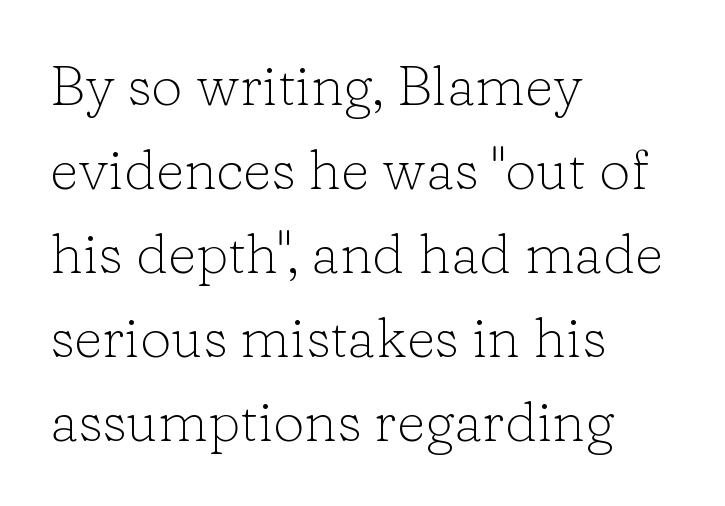
Q: Is the text bold? A: No.
Q: Is the text italic (slanted)? A: No, it is upright.
Q: Is the typeface a serif or a sans-serif typeface? A: Serif.
Q: Is the text underlined? A: No.
Q: How is the paragraph aligned? A: Left-aligned.
Q: Is the spacing between letters normal or unusually wide? A: Normal.
Q: Is the spacing between lines tight, normal or loose? A: Normal.
Q: Width (condensed, normal, or wide)? A: Normal.
Q: Stroke contrast? A: Low.
Q: x-height? A: Medium.
Q: Monospaced? A: No.
